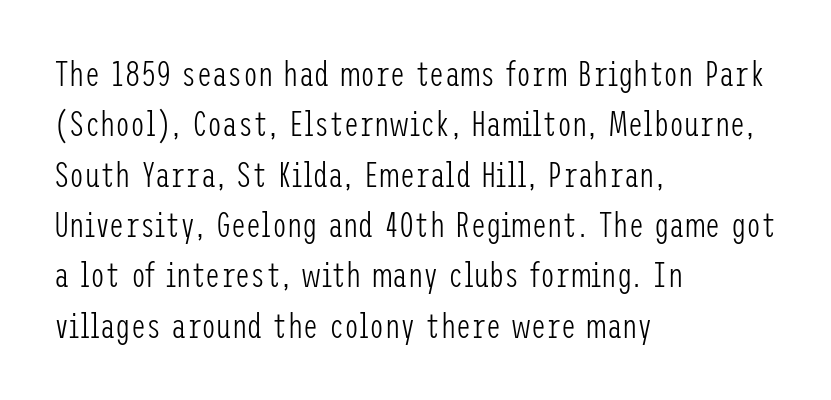
The image shows 34 px light, condensed sans-serif type, upright; set left-aligned, normal line spacing (1.48x), normal letter spacing, not underlined; low stroke contrast and a medium x-height.
